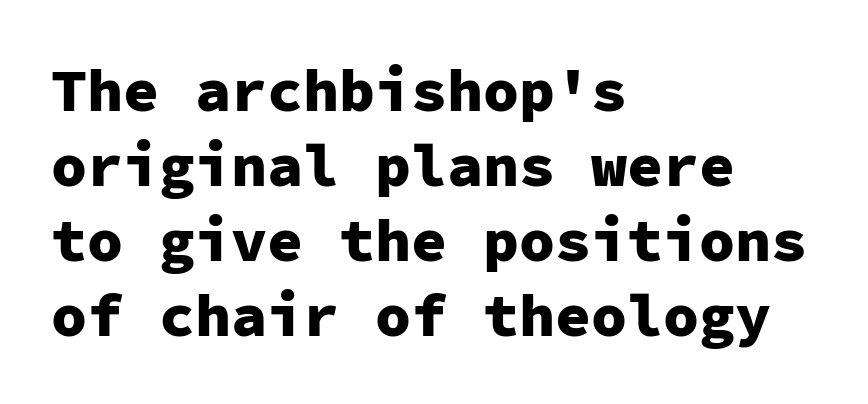
Nothing unusual about the tracking: characters are spaced as the font intends. Nothing sits at the stroke ends, so this counts as sans-serif. Check the space under the baseline: it is left empty. Summary of vertical rhythm: regular, with standard interline spacing.
